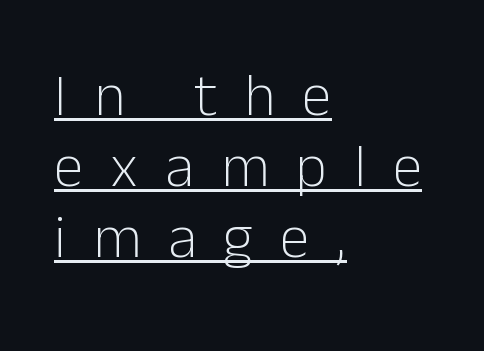
The specimen reads as upright at a glance. Nothing sits at the stroke ends, so this counts as sans-serif. Inter-character spacing is expanded well beyond the font's built-in metrics. The rendered words wear a rule along their underside. Here the designer chose a conventional face with non-uniform glyph widths.
